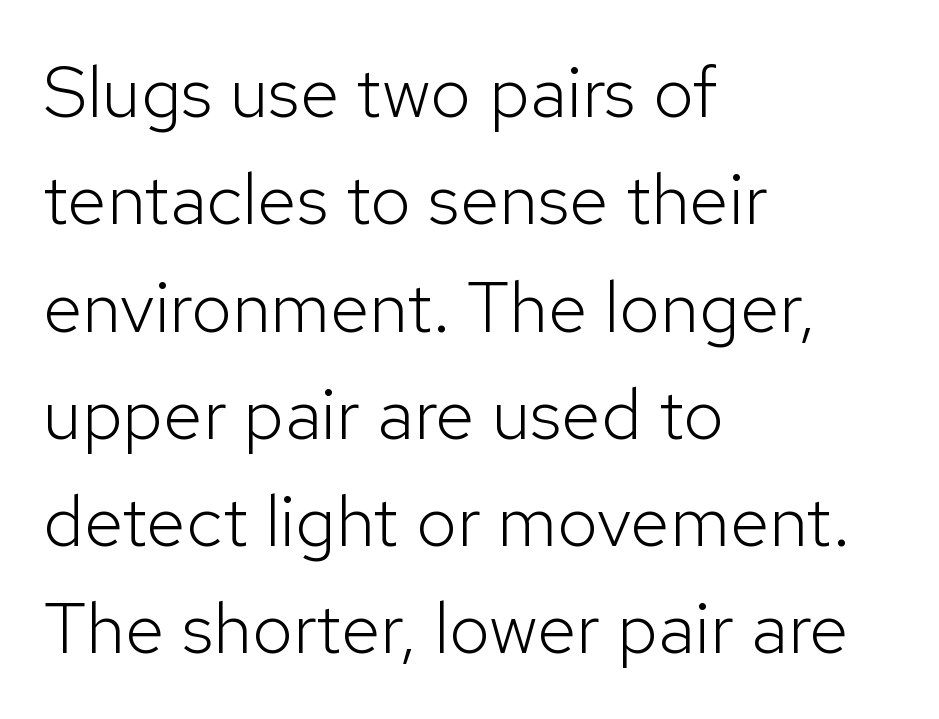
{"serif": "no", "italic": "no", "bold": "no", "weight": "light", "width": "normal", "stroke_contrast": "low", "x_height": "medium", "monospaced": "no", "underline": "no", "align": "left", "line_spacing": "normal", "line_spacing_ratio": 1.49, "letter_spacing": "normal", "letter_spacing_em": 0.0, "glyph_px": 72}
